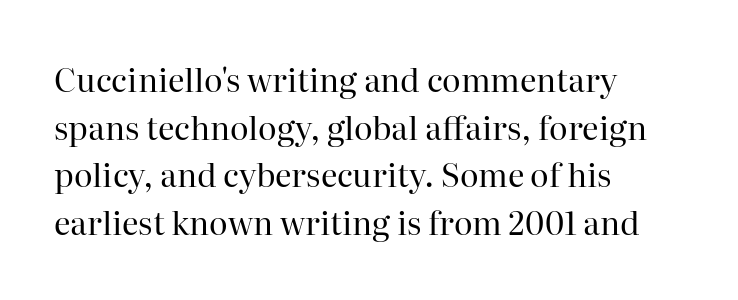
{"serif": "yes", "italic": "no", "bold": "no", "weight": "regular", "width": "normal", "stroke_contrast": "high", "x_height": "medium", "monospaced": "no", "underline": "no", "align": "left", "line_spacing": "normal", "line_spacing_ratio": 1.49, "letter_spacing": "normal", "letter_spacing_em": 0.0, "glyph_px": 32}
